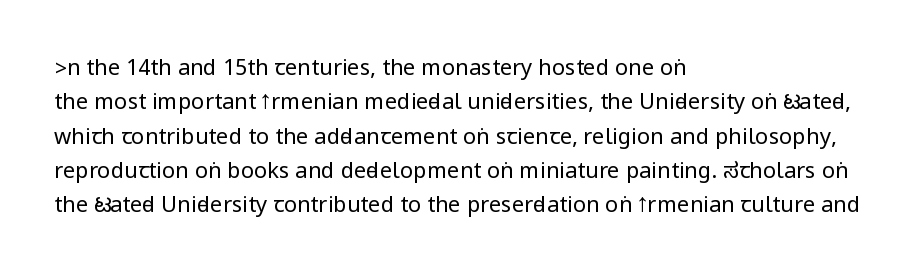
The specimen reads as upright at a glance. Is the stroke heavy? The answer is a plain regular-or-lighter. Clear beneath every line of the passage. Notice how descenders clear the ascenders below comfortably — that's standard leading.
